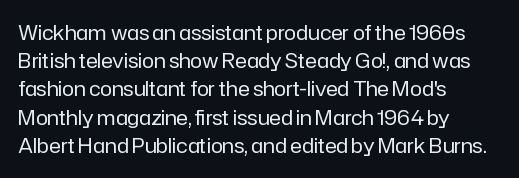
Q: Is the text bold? A: No.
Q: Is the text italic (slanted)? A: No, it is upright.
Q: Is the text underlined? A: No.
Q: How is the paragraph aligned? A: Left-aligned.
Q: Is the spacing between letters normal or unusually wide? A: Normal.
Q: Is the spacing between lines tight, normal or loose? A: Normal.
